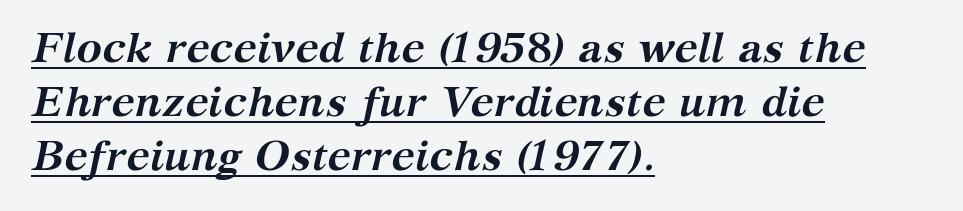
The image shows 43 px semibold serif type, italic (leaning right); set left-aligned, normal line spacing (1.26x), normal letter spacing, underlined; medium stroke contrast and a medium x-height.
